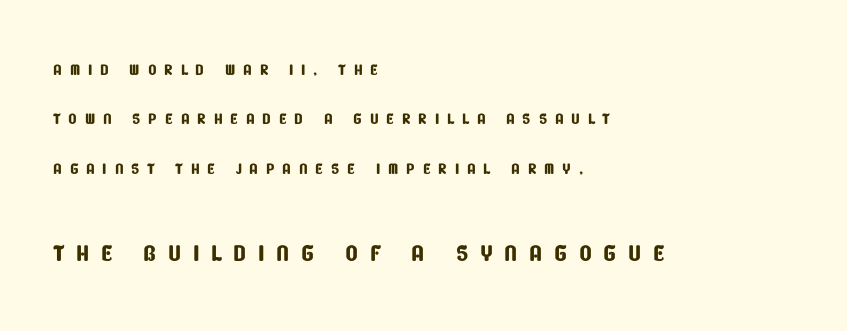
The image shows 33 px condensed sans-serif type; set left-aligned, loose line spacing (2.25x), unusually wide letter spacing (+0.35 em), not underlined; the second (bottom) block is 1.5x larger; low stroke contrast and a large x-height.
